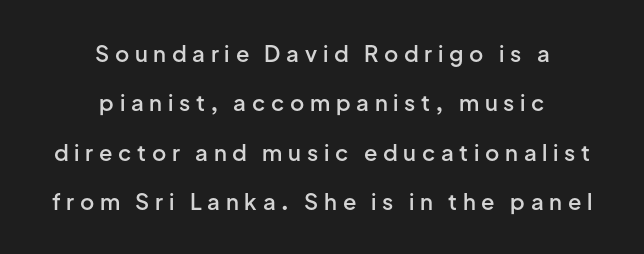
The gap between lines stays unmarked. Typographic density is moderately raised because the face is semibold. Does the lettering tilt? It doesn't — this is upright. Horizontal alignment here is central, giving a formal, balanced look.
